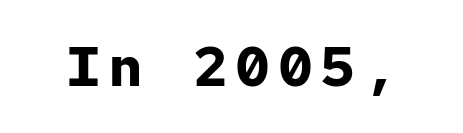
The axis of the letterforms is exactly vertical. The glyphs are unaccompanied by any horizontal stroke below them. Check where the strokes stop: nothing finishes them off — pure sans. Here the designer chose a console-style face with uniform glyph widths. On the weight axis this lands at bold, roughly 700.
